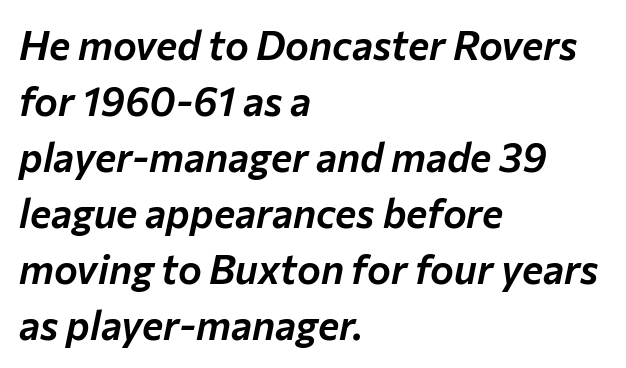
{"italic": "yes", "lean": "right", "slant_degrees": 12, "width": "normal", "stroke_contrast": "low", "x_height": "medium", "monospaced": "no", "underline": "no", "align": "left", "line_spacing": "normal", "line_spacing_ratio": 1.4, "letter_spacing": "normal", "letter_spacing_em": 0.0, "glyph_px": 40}
